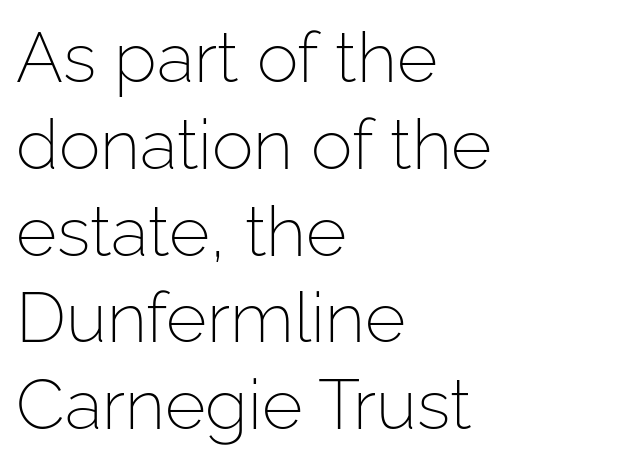
Is this a sans? Yes — the strokes have no serifs. Note the varied advance widths — an 'i' is clearly narrower than an 'm'. Type without underlining. Ascenders rise straight up at ninety degrees.
